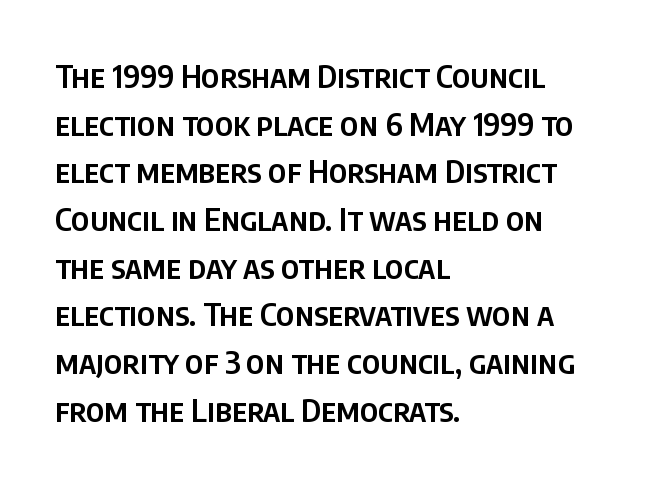
Q: Is the text bold? A: Semi-bold.
Q: Is the text italic (slanted)? A: No, it is upright.
Q: Is the typeface a serif or a sans-serif typeface? A: Sans-serif.
Q: Is the text underlined? A: No.
Q: How is the paragraph aligned? A: Left-aligned.
Q: Is the spacing between letters normal or unusually wide? A: Normal.
Q: Is the spacing between lines tight, normal or loose? A: Normal.
Q: Width (condensed, normal, or wide)? A: Condensed.
Q: Stroke contrast? A: Low.
Q: x-height? A: Large.
Q: Monospaced? A: No.
